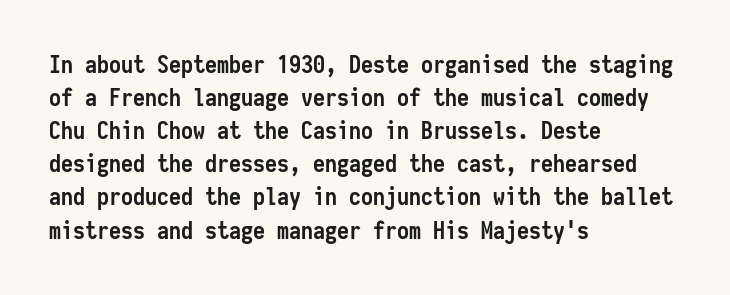
The image shows 24 px bold type, upright; set left-aligned, normal line spacing (1.38x), normal letter spacing, not underlined.
